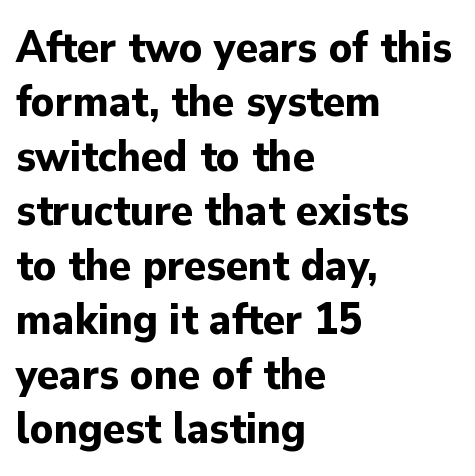
Q: Is the text bold? A: Yes.
Q: Is the text italic (slanted)? A: No, it is upright.
Q: Is the typeface a serif or a sans-serif typeface? A: Sans-serif.
Q: Is the text underlined? A: No.
Q: How is the paragraph aligned? A: Left-aligned.
Q: Is the spacing between letters normal or unusually wide? A: Normal.
Q: Width (condensed, normal, or wide)? A: Normal.
Q: Stroke contrast? A: Low.
Q: x-height? A: Small.
Q: Monospaced? A: No.
